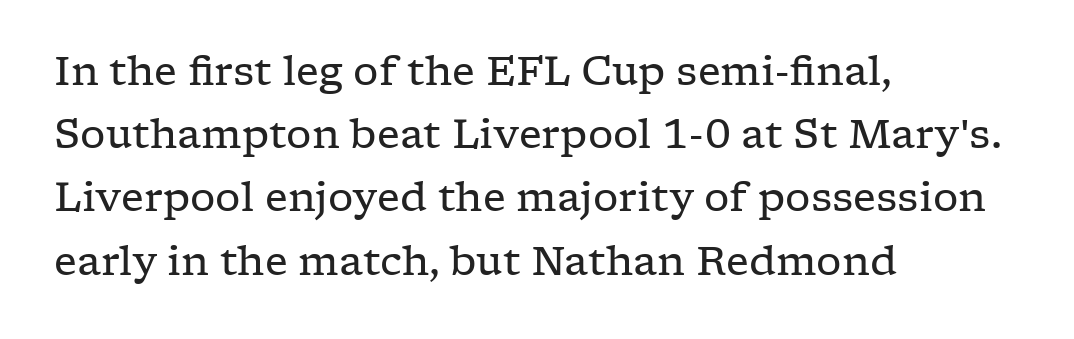
Do the characters align in a grid? No, the font is proportional. Look at the tracking — it's just the regular setting, nothing added. Quick note: not italic, upright. Successive baselines arrive at the customary interval. Typographically, this falls in the serif category. Honestly, there is no underline to notice here at all.
